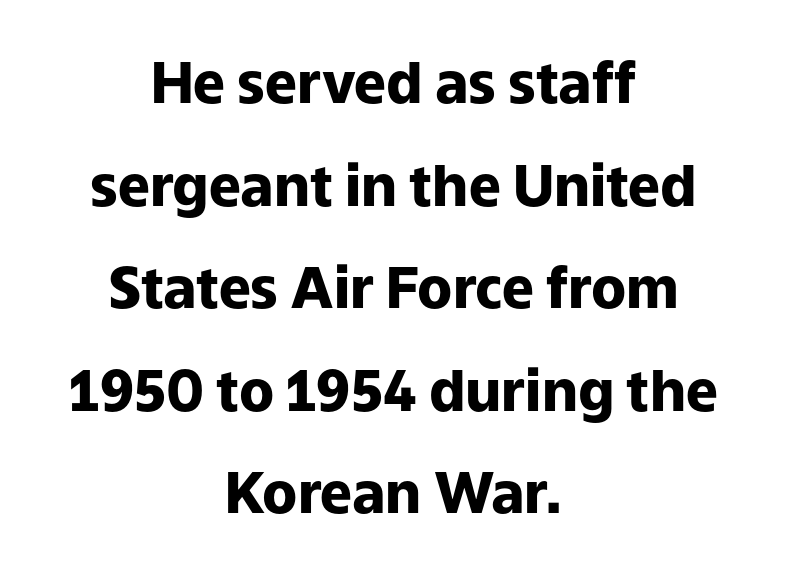
{"serif": "no", "italic": "no", "bold": "yes", "weight": "heavy", "width": "normal", "stroke_contrast": "low", "x_height": "medium", "monospaced": "no", "underline": "no", "align": "center", "line_spacing_ratio": 1.8, "letter_spacing": "normal", "letter_spacing_em": 0.0, "glyph_px": 57}
